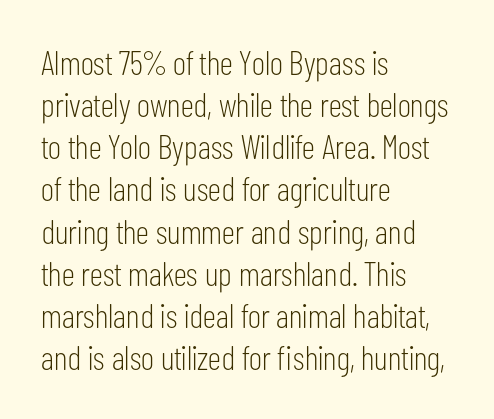
Q: Is the text bold? A: No.
Q: Is the text italic (slanted)? A: No, it is upright.
Q: Is the typeface a serif or a sans-serif typeface? A: Sans-serif.
Q: Is the text underlined? A: No.
Q: How is the paragraph aligned? A: Left-aligned.
Q: Is the spacing between letters normal or unusually wide? A: Normal.
Q: Width (condensed, normal, or wide)? A: Condensed.
Q: Stroke contrast? A: Low.
Q: x-height? A: Medium.
Q: Monospaced? A: No.
